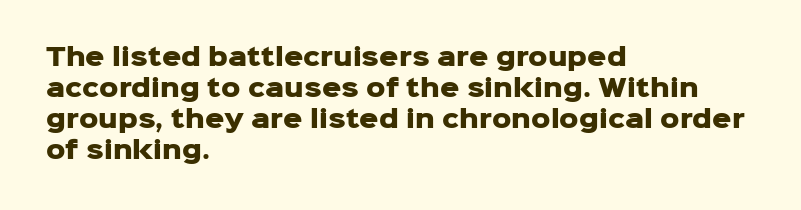
Q: Is the text bold? A: Yes.
Q: Is the text italic (slanted)? A: No, it is upright.
Q: Is the text underlined? A: No.
Q: How is the paragraph aligned? A: Left-aligned.
Q: Is the spacing between letters normal or unusually wide? A: Normal.
Q: Is the spacing between lines tight, normal or loose? A: Normal.
